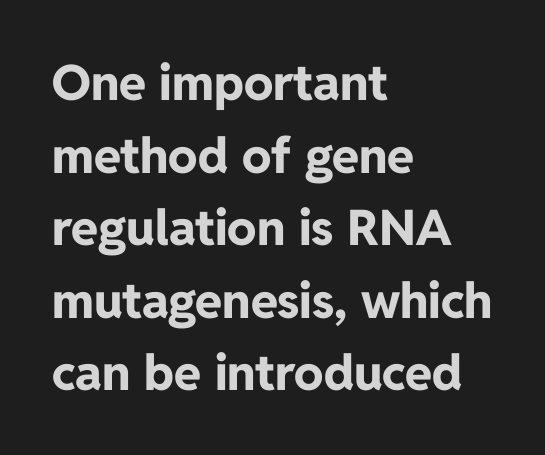
The image shows 49 px bold sans-serif type, upright; set left-aligned, normal line spacing (1.48x), normal letter spacing, not underlined; low stroke contrast and a medium x-height.
